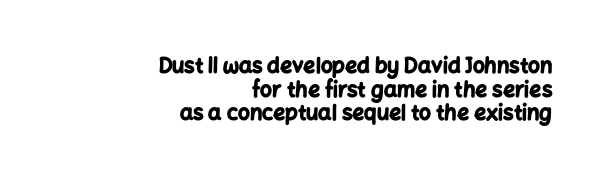
Q: Is the text bold? A: Yes.
Q: Is the text italic (slanted)? A: No, it is upright.
Q: Is the text underlined? A: No.
Q: How is the paragraph aligned? A: Right-aligned.
Q: Is the spacing between letters normal or unusually wide? A: Normal.
Q: Is the spacing between lines tight, normal or loose? A: Tight.
